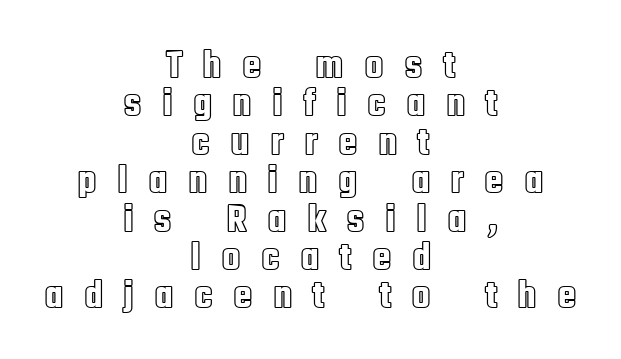
Q: Is the text italic (slanted)? A: No, it is upright.
Q: Is the text underlined? A: No.
Q: How is the paragraph aligned? A: Centered.
Q: Is the spacing between letters normal or unusually wide? A: Unusually wide.
Q: Is the spacing between lines tight, normal or loose? A: Tight.
Q: Width (condensed, normal, or wide)? A: Condensed.
Q: x-height? A: Large.
Q: Monospaced? A: No.
